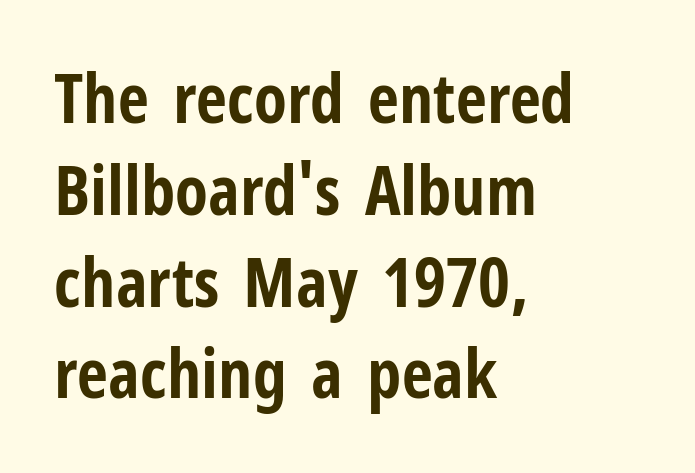
Note: no serifs on the glyphs. Ordinary non-slanted type is in use. Casual observation: everything's shoved over to the left. This rendering features lettering with no underline. You could not count columns in this text — the font is proportionally spaced. Summary of weight: heavy, a full bold.
